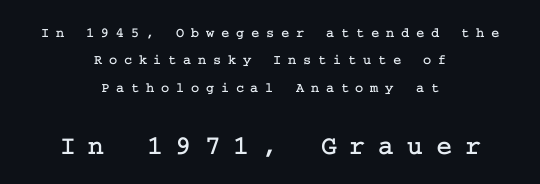
{"italic": "no", "underline": "no", "align": "center", "line_spacing": "loose", "line_spacing_ratio": 1.96, "letter_spacing": "wide", "letter_spacing_em": 0.48, "larger_block": "second", "size_ratio": 1.93, "glyph_px": 27}
